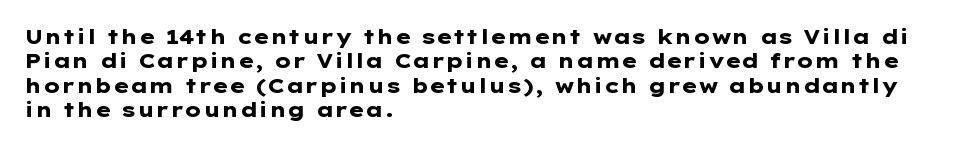
The image shows 20 px bold type, upright; set left-aligned, line spacing 1.22x, normal letter spacing, not underlined.
